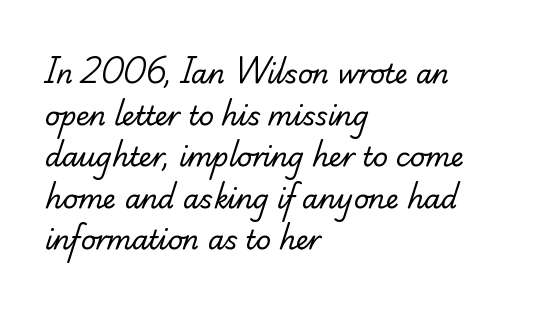
Q: Is the text bold? A: No.
Q: Is the text underlined? A: No.
Q: How is the paragraph aligned? A: Left-aligned.
Q: Is the spacing between letters normal or unusually wide? A: Normal.
Q: Is the spacing between lines tight, normal or loose? A: Normal.
